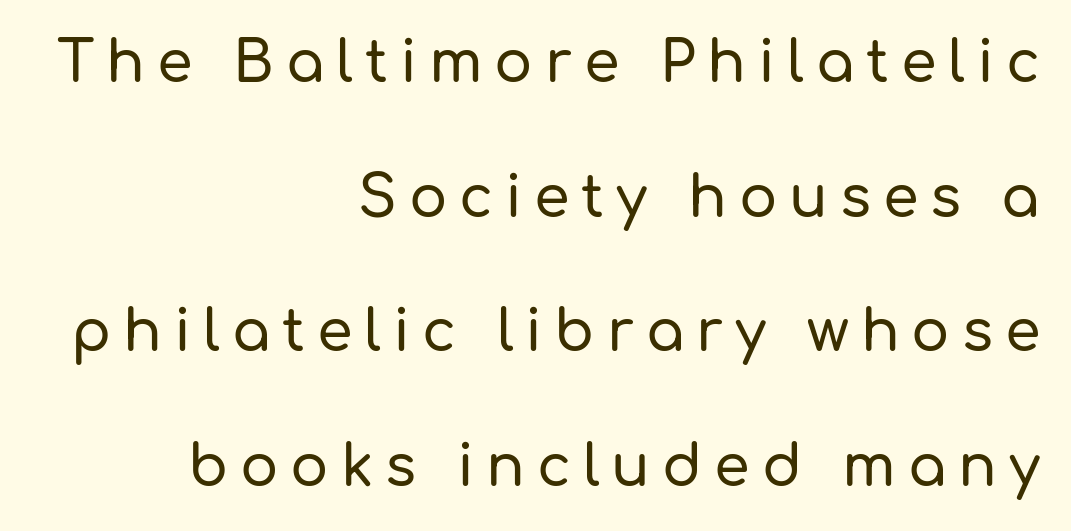
Vertically, the passage feels expansive, rows floating well apart. In terms of letterspacing, this is a distinctly airy, spread setting. If you drew a ruler down the right edge, every line would touch it. You could not count columns in this text — the font is proportionally spaced. These lines are composed in type without serifs.
